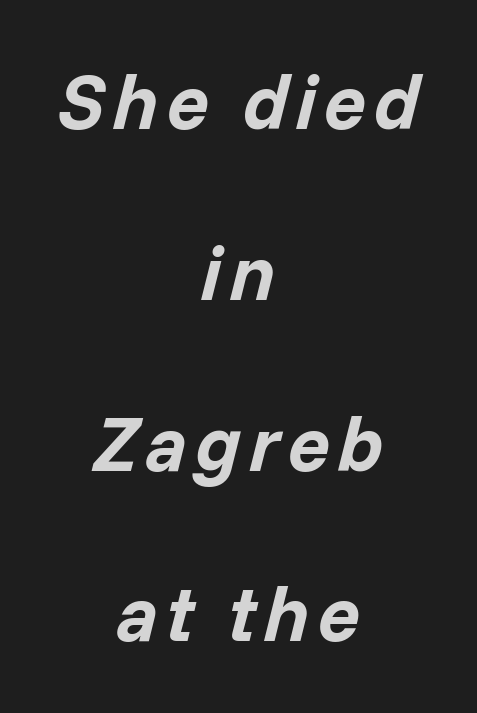
The image shows 78 px bold type, italic (leaning right); set centered, loose line spacing (2.19x), not underlined; low stroke contrast and a medium x-height.
